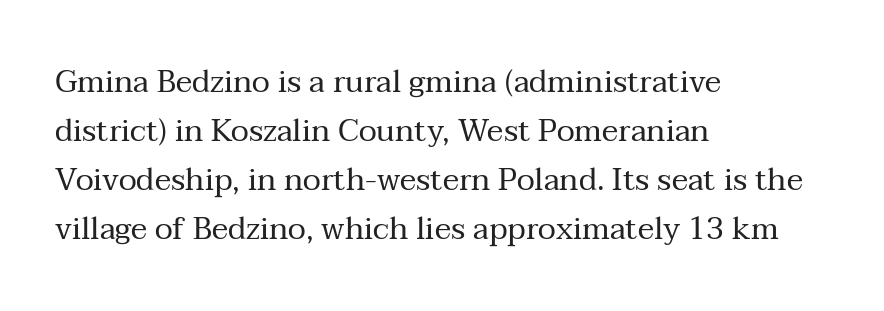
The image shows 31 px regular-weight serif type, upright; set left-aligned, normal line spacing (1.58x), normal letter spacing, not underlined; medium stroke contrast and a medium x-height.
